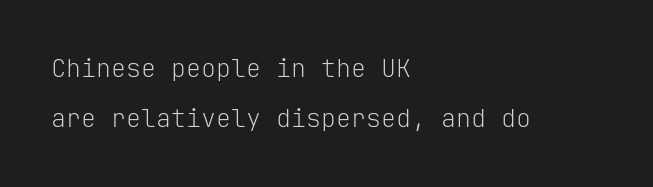
A bare baseline throughout the passage. Upright lettering throughout. Alignment: flush left. Quick note: interline space is abundant. No chunkiness to these letters — they're not bold. Each word holds together tightly as a unit, with standard inter-letter gaps.
